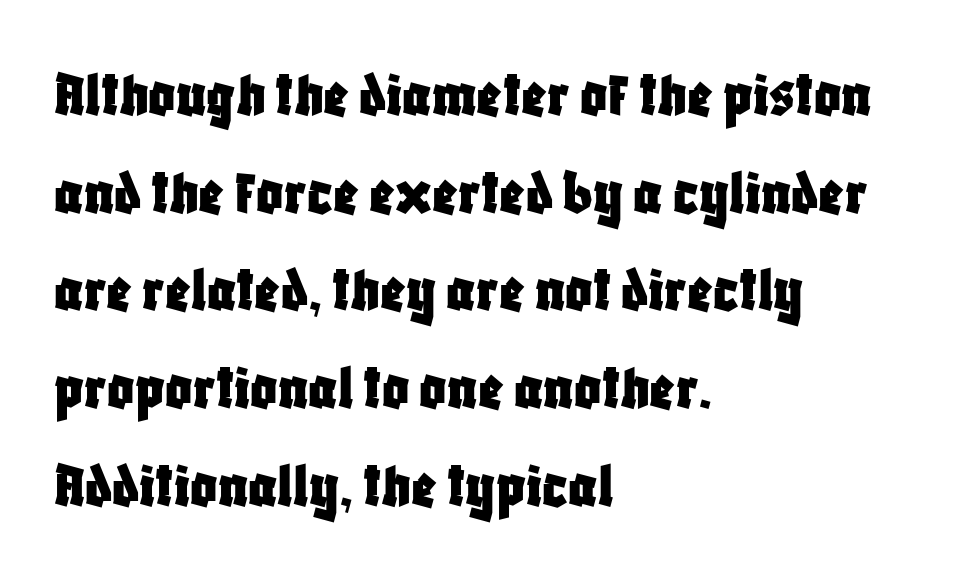
{"serif": "no", "italic": "no", "width": "condensed", "stroke_contrast": "low", "x_height": "large", "monospaced": "no", "underline": "no", "align": "left", "line_spacing": "normal", "line_spacing_ratio": 1.48, "letter_spacing": "normal", "letter_spacing_em": 0.0, "glyph_px": 66}
